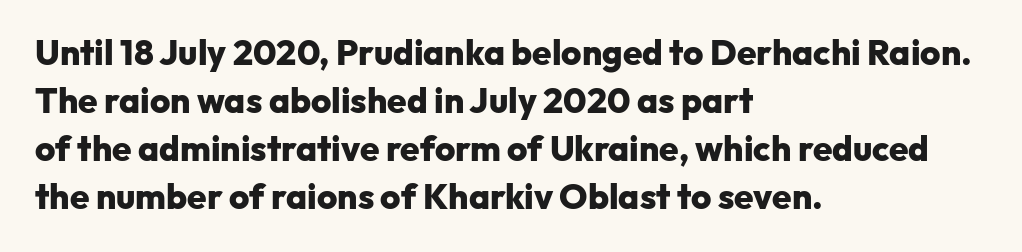
Classification — sans serif. The typesetting leans heavy: a genuine bold. The letters stand straight up with perfectly vertical stems. The specimen omits any rule beneath the text block's lines. Is the block centered? No — it sits flush against the left margin. Is there much room between lines? A standard amount, neither cramped nor airy.
